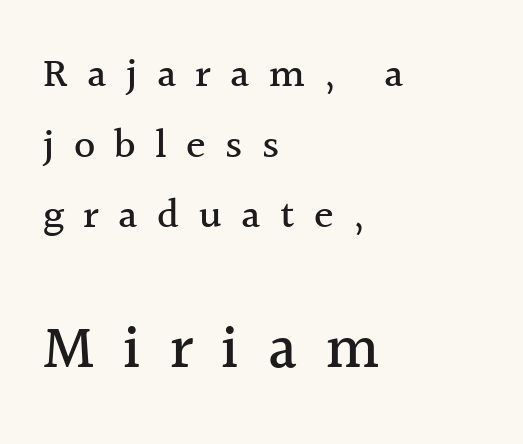
The image shows 61 px serif type, upright; set left-aligned, line spacing 1.72x, unusually wide letter spacing (+0.47 em), not underlined; the second (bottom) block is 1.49x larger; a medium x-height.
